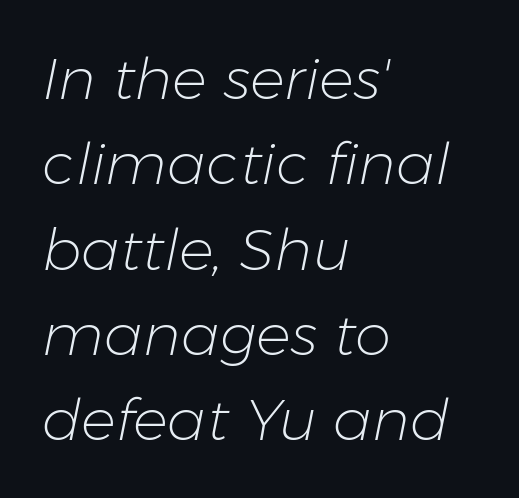
You could not count columns in this text — the font is proportionally spaced. One glance says typical: line gaps are just what's usual. These lines keep a tight, regular rhythm from letter to letter. Stems here are at most as thick as an everyday book face. If you drew a line through each stem, it would be angled.
